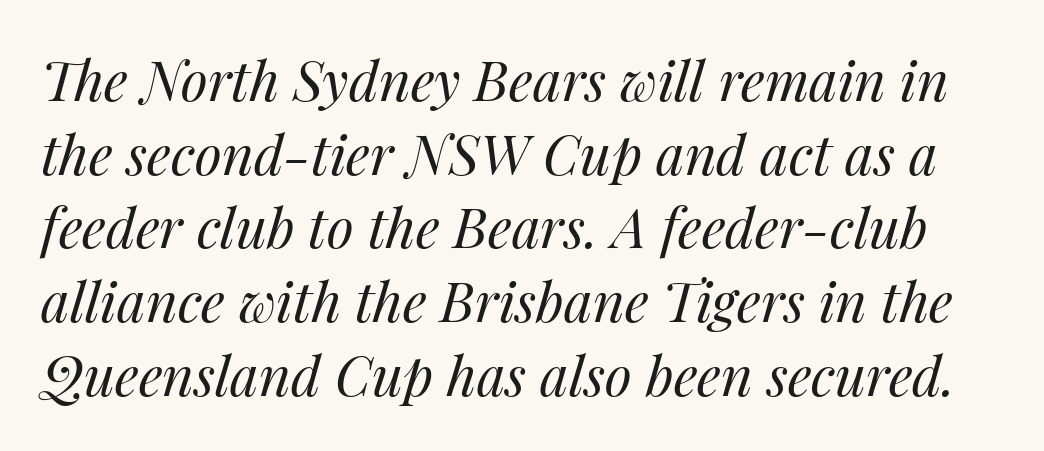
A quiet, ordinary-to-light weight characterises the typeface. Is the type slanted? Yes — the strokes lean at a clear angle. Letter spacing: default. Students, observe: this is what conventionally led text looks like. The gap between lines stays unmarked. Looks like regular typesetting: each glyph gets only the width it needs.
